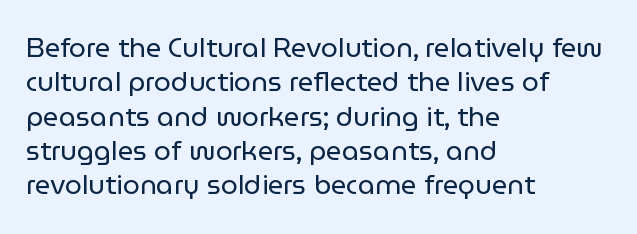
The image shows 27 px text type, upright; set left-aligned, normal line spacing (1.27x), normal letter spacing, not underlined.
